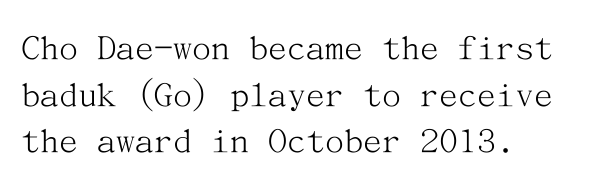
Designer's note — italics off, roman on. Is the block centered? No — it sits flush against the left margin. Spacing between characters is what you'd get straight out of the box. The characters display serif detailing at their extremities. The space beneath each line is pristine and unruled. The letters look calm and open, with moderate or lighter stems.
